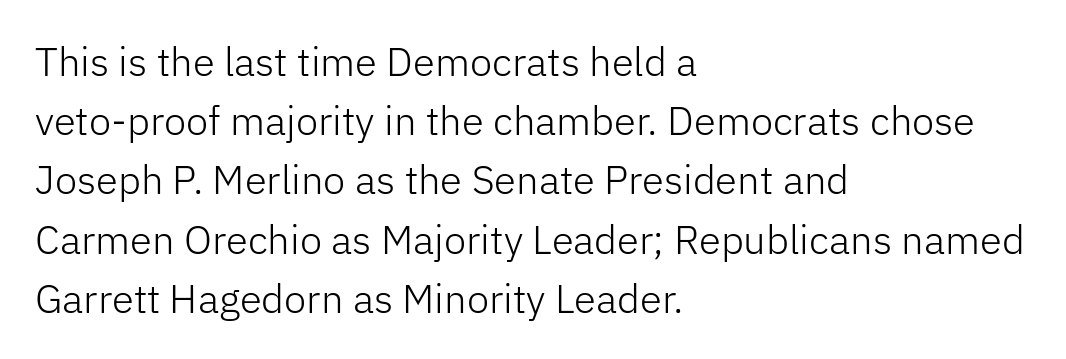
Q: Is the text bold? A: No.
Q: Is the text italic (slanted)? A: No, it is upright.
Q: Is the typeface a serif or a sans-serif typeface? A: Sans-serif.
Q: Is the text underlined? A: No.
Q: How is the paragraph aligned? A: Left-aligned.
Q: Is the spacing between letters normal or unusually wide? A: Normal.
Q: Is the spacing between lines tight, normal or loose? A: Normal.
Q: Width (condensed, normal, or wide)? A: Normal.
Q: Stroke contrast? A: Low.
Q: x-height? A: Medium.
Q: Monospaced? A: No.
